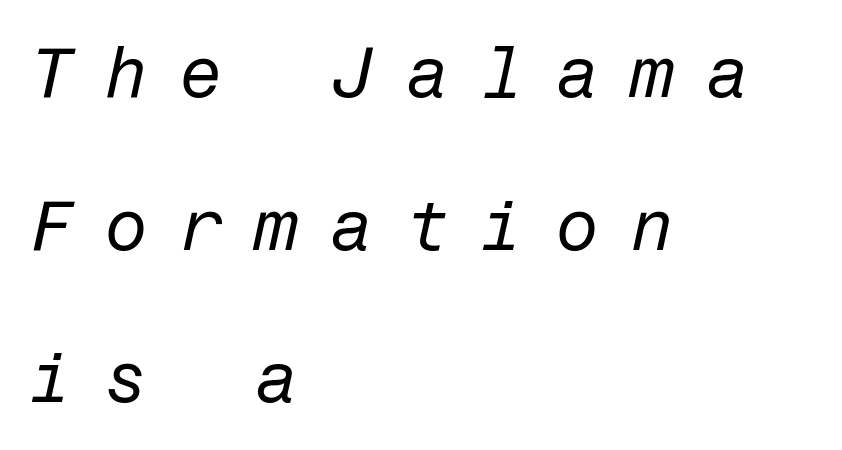
The image shows 71 px regular-weight type, italic (leaning right); set left-aligned, loose line spacing (2.15x), unusually wide letter spacing (+0.44 em), not underlined; low stroke contrast and a medium x-height.
